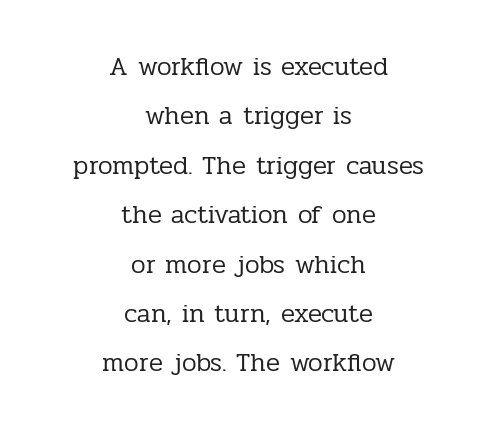
Letters have the restrained weight of plain body copy at most. Plain, unruled lines of type. Posture: straight, roman, zero tilt. A student would call this center alignment; a typographer would say set centered. There is no visible air inserted between adjacent glyphs.
